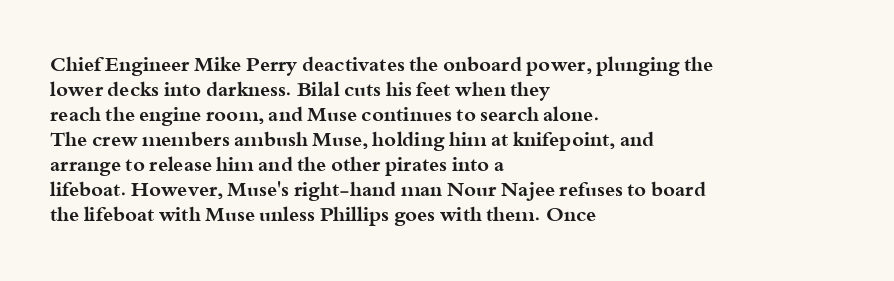
The baseline area is clear. Ordinary non-slanted type is in use. Look at the tracking — it's just the regular setting, nothing added. These lines carry a lot of weight — the face is fully bold.
